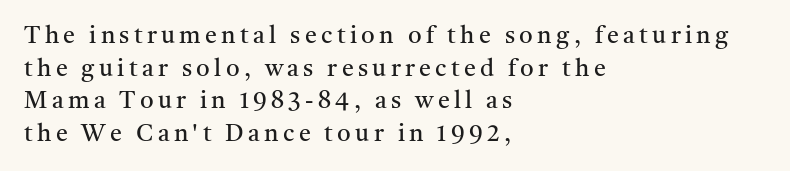
The image shows 24 px text type, upright; set left-aligned, normal line spacing (1.36x), not underlined.
